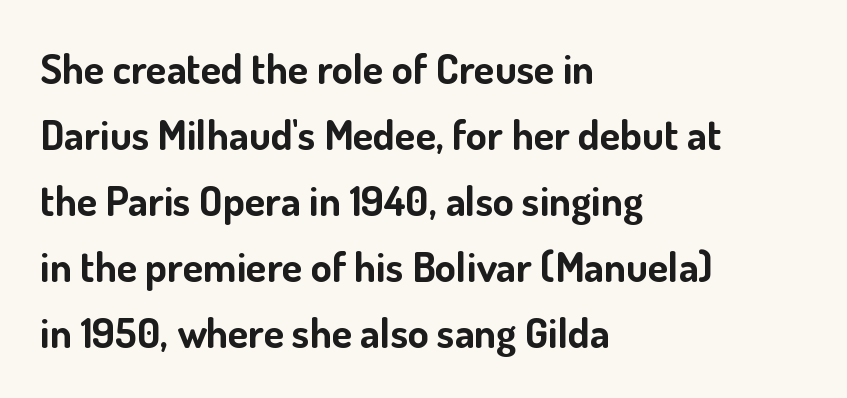
The image shows 42 px bold sans-serif type, upright; set left-aligned, normal line spacing (1.57x), normal letter spacing, not underlined; low stroke contrast and a small x-height.
